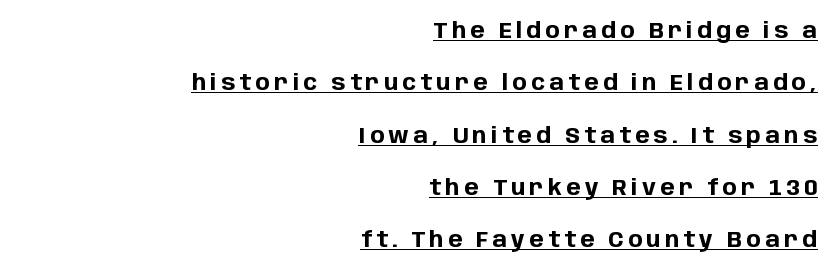
Q: Is the text bold? A: Yes.
Q: Is the text italic (slanted)? A: No, it is upright.
Q: Is the text underlined? A: Yes.
Q: How is the paragraph aligned? A: Right-aligned.
Q: Is the spacing between lines tight, normal or loose? A: Loose.
